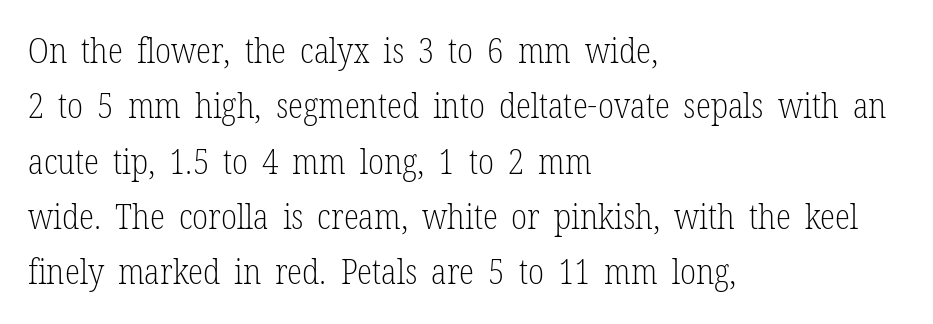
This is the regular roman posture of the typeface. Serif or sans? Serif — the stroke terminals have little feet. Glance below the letters and you will spot only blank space. Notice how the passage keeps a crisp vertical edge on the left only. Spacing between characters is what you'd get straight out of the box. You could not count columns in this text — the font is proportionally spaced.
